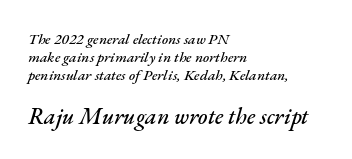
{"italic": "yes", "lean": "right", "slant_degrees": 17, "underline": "no", "align": "left", "line_spacing_ratio": 1.19, "letter_spacing": "normal", "letter_spacing_em": 0.0, "larger_block": "second", "size_ratio": 1.53, "glyph_px": 23}
